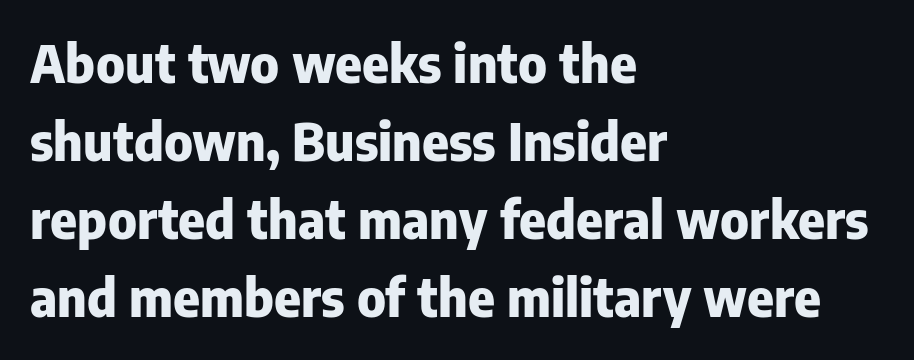
The image shows 51 px heavy sans-serif type, upright; set left-aligned, normal line spacing (1.53x), normal letter spacing, not underlined; low stroke contrast and a medium x-height.
